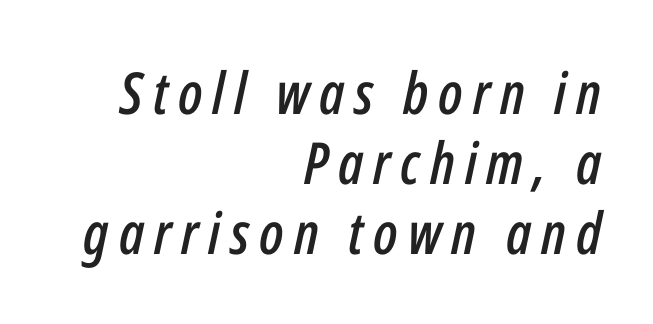
{"italic": "yes", "lean": "right", "slant_degrees": 12, "width": "condensed", "stroke_contrast": "low", "x_height": "medium", "monospaced": "no", "underline": "no", "align": "right", "line_spacing_ratio": 1.21, "glyph_px": 58}
